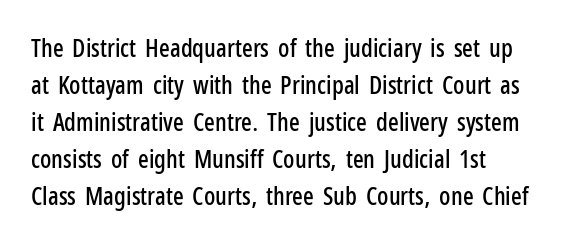
The image shows 25 px text type, upright; set left-aligned, normal line spacing (1.48x), normal letter spacing, not underlined.
